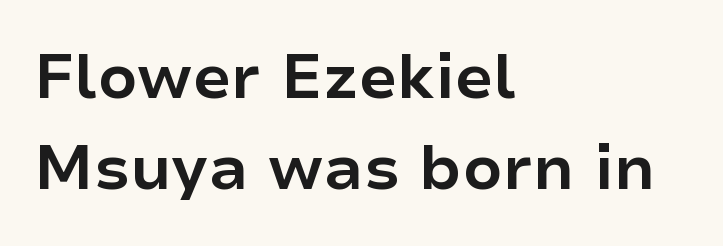
The rendering uses a bold face; every stroke is thick and dark. It's the straight-up-and-down kind of type. The gaps between neighbouring characters are ordinary and unremarkable. Descender tails drop into unmarked territory.
